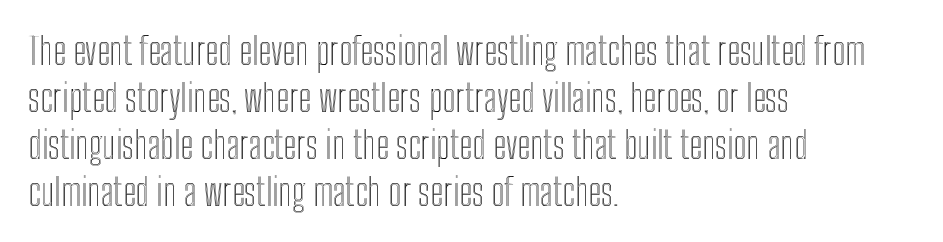
Q: Is the text italic (slanted)? A: No, it is upright.
Q: Is the text underlined? A: No.
Q: How is the paragraph aligned? A: Left-aligned.
Q: Is the spacing between letters normal or unusually wide? A: Normal.
Q: Is the spacing between lines tight, normal or loose? A: Normal.
Q: Width (condensed, normal, or wide)? A: Condensed.
Q: x-height? A: Medium.
Q: Monospaced? A: No.
